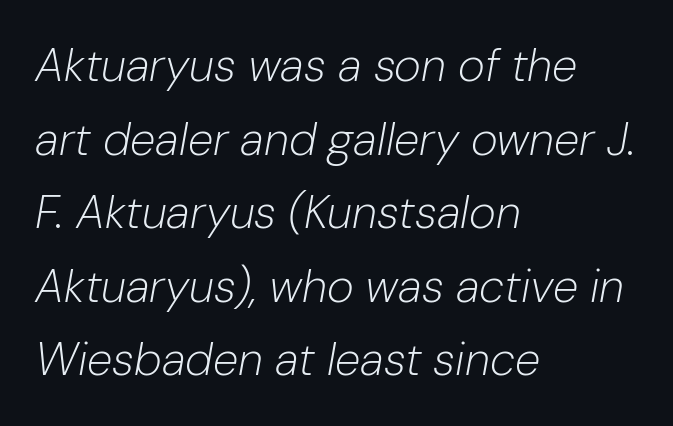
Q: Is the text bold? A: No.
Q: Is the text italic (slanted)? A: Yes, it leans right by about 10 degrees.
Q: Is the text underlined? A: No.
Q: How is the paragraph aligned? A: Left-aligned.
Q: Is the spacing between letters normal or unusually wide? A: Normal.
Q: Is the spacing between lines tight, normal or loose? A: Normal.
Q: Width (condensed, normal, or wide)? A: Normal.
Q: Stroke contrast? A: Low.
Q: x-height? A: Medium.
Q: Monospaced? A: No.
